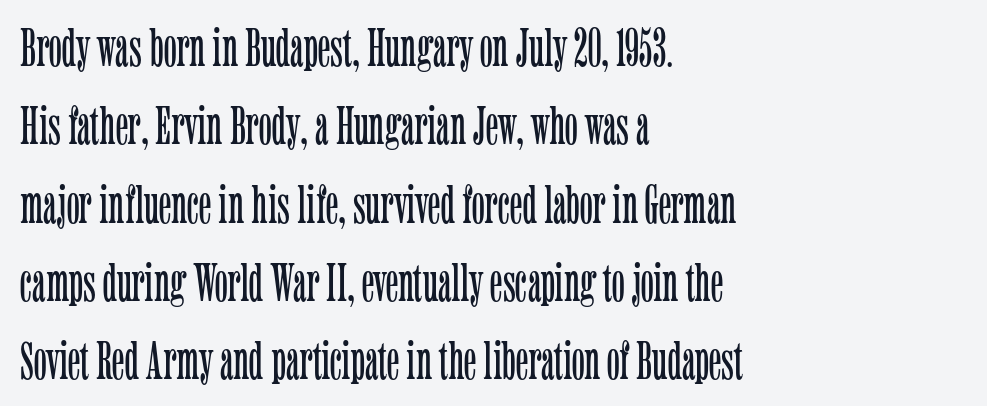
Q: Is the text bold? A: No.
Q: Is the text italic (slanted)? A: No, it is upright.
Q: Is the typeface a serif or a sans-serif typeface? A: Serif.
Q: Is the text underlined? A: No.
Q: How is the paragraph aligned? A: Left-aligned.
Q: Is the spacing between letters normal or unusually wide? A: Normal.
Q: Is the spacing between lines tight, normal or loose? A: Normal.
Q: Width (condensed, normal, or wide)? A: Condensed.
Q: Stroke contrast? A: Low.
Q: x-height? A: Medium.
Q: Monospaced? A: No.
